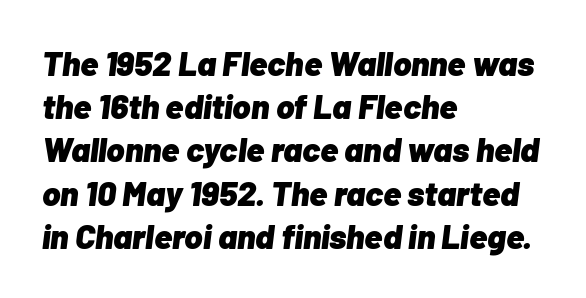
Normally led — the rows are evenly, conventionally spaced. Descenders hang freely into open space. These lines are rendered in a variable-pitch font. Italic? Definitely — the glyphs are oblique. The face used here is rendered with its standard letterfit. These lines are set flush left with a ragged right edge.
